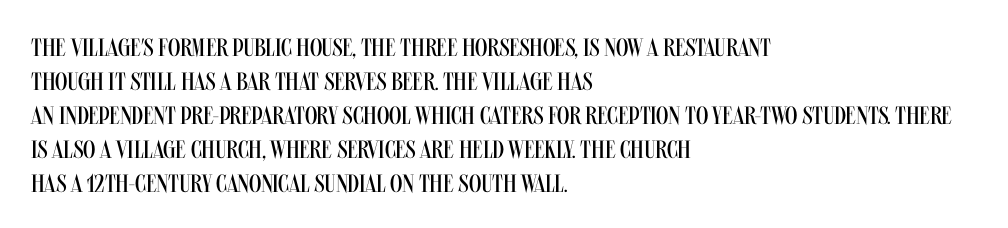
A normal amount of white space separates one row of letters from the next. Honestly, the letter spacing is just normal — you wouldn't notice it. The font's upright variant was chosen for this text. Is this a heavy cut? Hardly; it is regular or lighter. Caption: multi-line text, flush left, ragged right.
